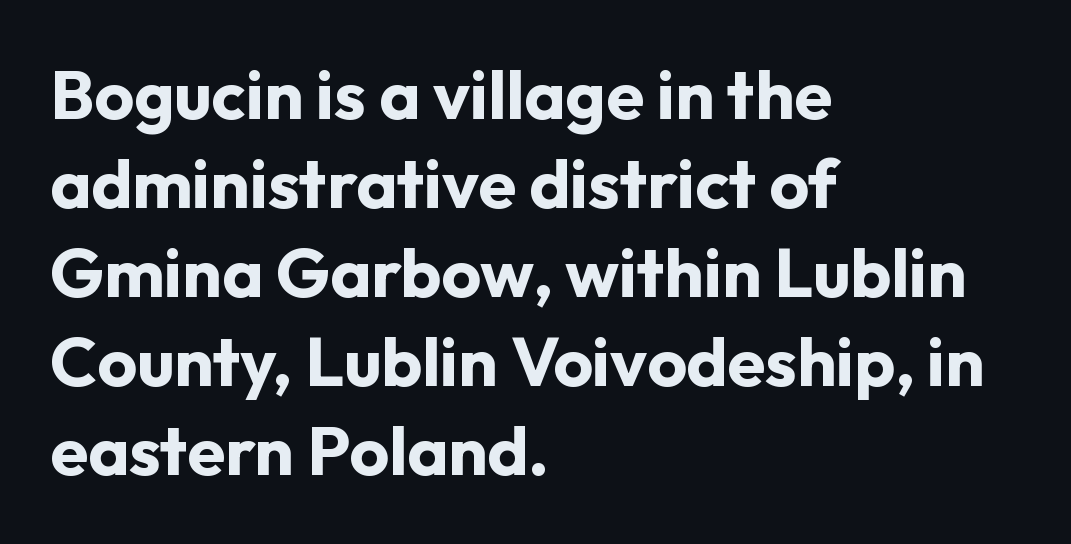
The image shows 69 px bold sans-serif type, upright; set left-aligned, normal line spacing (1.29x), normal letter spacing, not underlined; low stroke contrast and a medium x-height.
